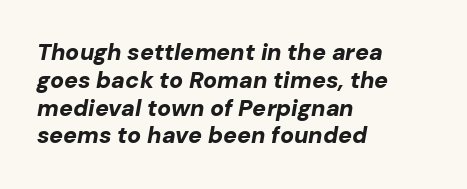
Clear beneath every line of the passage. Posture: slanted. These lines keep a tight, regular rhythm from letter to letter. The setting favours the left margin, as ordinary paragraphs usually do. Heavy-handed strokes throughout: this text is bold.
